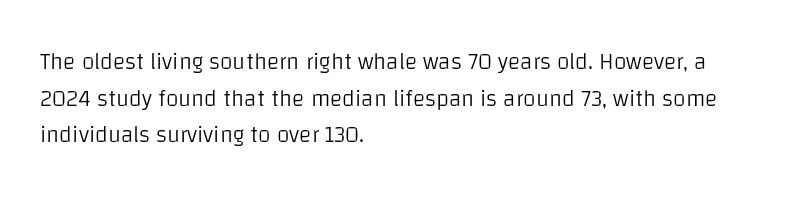
The image shows 23 px text type, upright; set left-aligned, normal line spacing (1.59x), normal letter spacing, not underlined.
